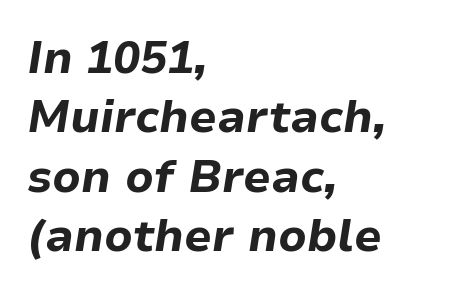
Q: Is the text bold? A: Yes.
Q: Is the text italic (slanted)? A: Yes, it leans right by about 9 degrees.
Q: Is the text underlined? A: No.
Q: How is the paragraph aligned? A: Left-aligned.
Q: Is the spacing between letters normal or unusually wide? A: Normal.
Q: Is the spacing between lines tight, normal or loose? A: Normal.
Q: Width (condensed, normal, or wide)? A: Normal.
Q: Stroke contrast? A: Low.
Q: x-height? A: Medium.
Q: Monospaced? A: No.
